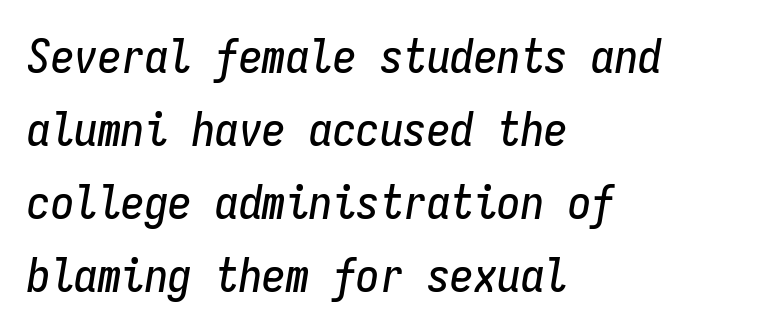
The image shows 47 px condensed type, italic (leaning right), monospaced; set left-aligned, normal line spacing (1.55x), normal letter spacing, not underlined; low stroke contrast and a medium x-height.
